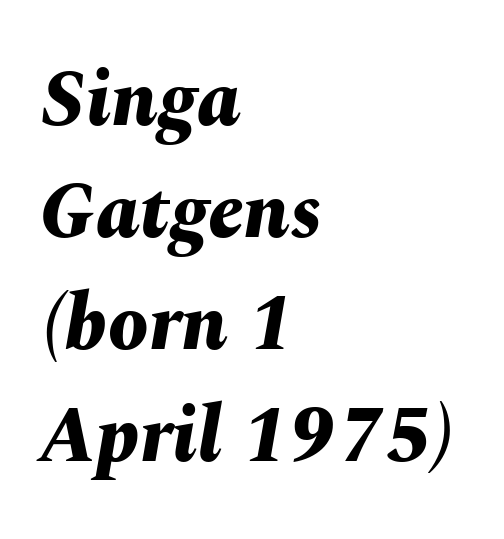
The image shows 80 px bold type, italic (leaning right); set left-aligned, normal line spacing (1.4x), normal letter spacing, not underlined; medium stroke contrast and a medium x-height.
